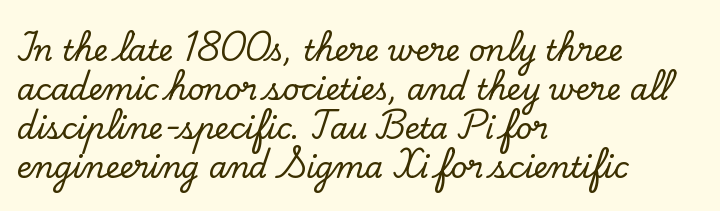
The image shows 29 px serif type; set left-aligned, normal line spacing (1.35x), normal letter spacing, not underlined; low stroke contrast and a small x-height.
